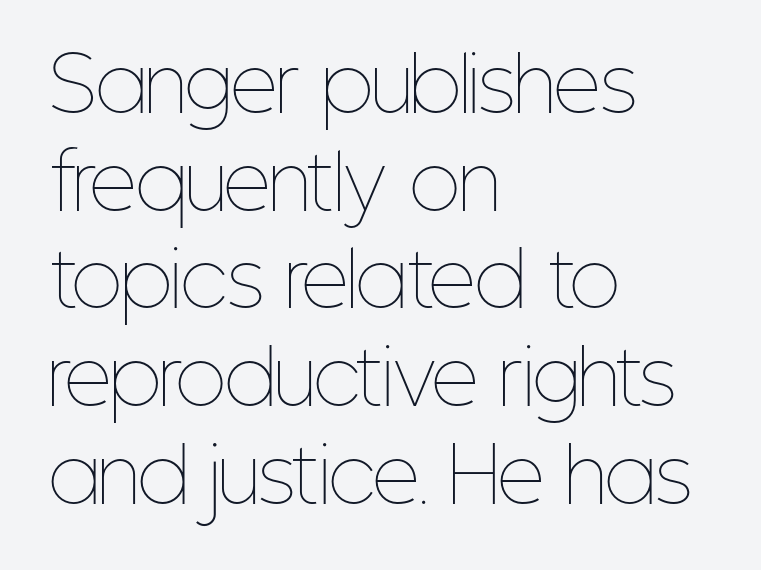
Check under the words: just untouched page. Is this a fixed-width face? No — the glyphs have proportional, varying widths. A typesetter would call this zero additional tracking. These lines sit exactly where default settings would place them. Characters remain perfectly vertical along every line.
